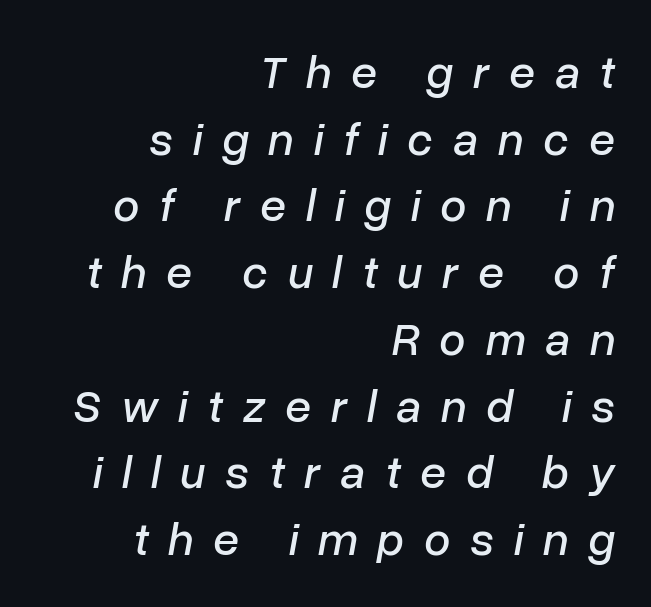
The image shows 47 px text type, italic (leaning right); set right-aligned, normal line spacing (1.42x), unusually wide letter spacing (+0.42 em), not underlined; low stroke contrast and a medium x-height.
